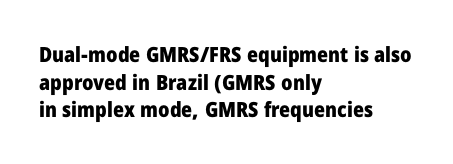
The image shows 21 px bold type, upright; set left-aligned, normal line spacing (1.32x), normal letter spacing, not underlined.
